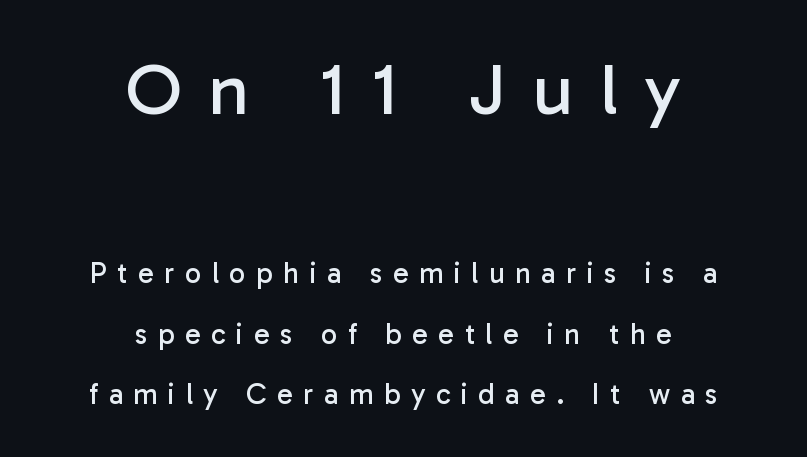
{"serif": "no", "italic": "no", "bold": "no", "weight": "regular", "width": "normal", "stroke_contrast": "low", "x_height": "medium", "monospaced": "no", "underline": "no", "align": "center", "line_spacing": "loose", "line_spacing_ratio": 2.08, "letter_spacing": "wide", "letter_spacing_em": 0.36, "larger_block": "first", "size_ratio": 2.52, "glyph_px": 73}
